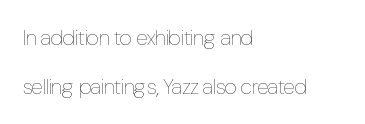
The line-height multiplier appears high, well above default. The specimen omits any rule beneath the text block's lines. The type is set solid horizontally, with unmodified tracking. The strokes are not fattened; the text isn't bold.
